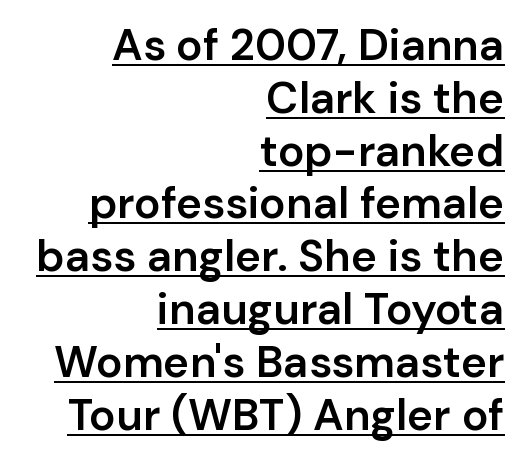
These lines are rendered in a variable-pitch font. Are there feet on the stems? There aren't — it's a sans. A bit beefed up — I'd call it semibold rather than bold. Designer's note — italics off, roman on. The rendering uses the underline text-decoration.
